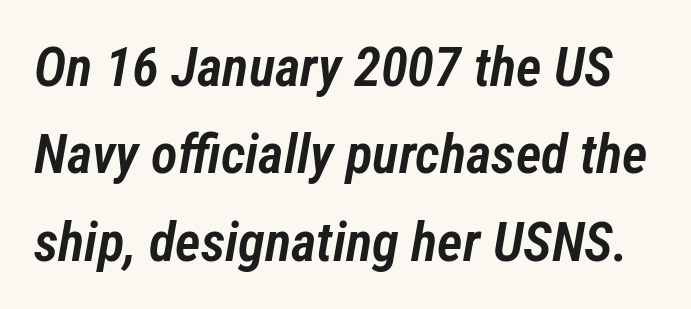
A fair bit of extra ink — the face is semibold, not bold. It's the slanting kind of type. In terms of letterspacing, this is plain default setting. Students, observe: this is what conventionally led text looks like. This sample has the flowing, uneven cadence of proportional lettering.
